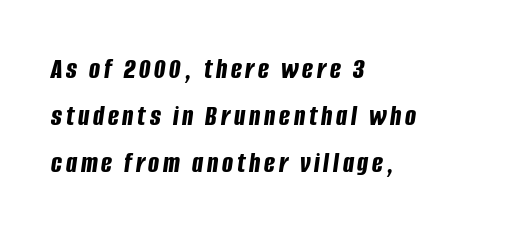
The image shows 29 px bold, condensed type, italic (leaning right); set left-aligned, normal line spacing (1.62x), not underlined; low stroke contrast and a large x-height.
